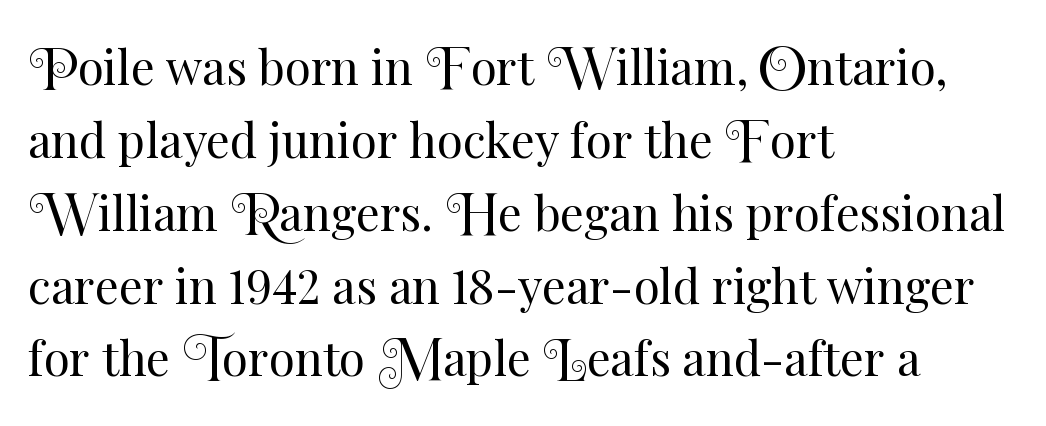
Q: Is the text bold? A: No.
Q: Is the text italic (slanted)? A: No, it is upright.
Q: Is the text underlined? A: No.
Q: How is the paragraph aligned? A: Left-aligned.
Q: Is the spacing between letters normal or unusually wide? A: Normal.
Q: Is the spacing between lines tight, normal or loose? A: Normal.
Q: Width (condensed, normal, or wide)? A: Normal.
Q: Stroke contrast? A: Medium.
Q: x-height? A: Small.
Q: Monospaced? A: No.
